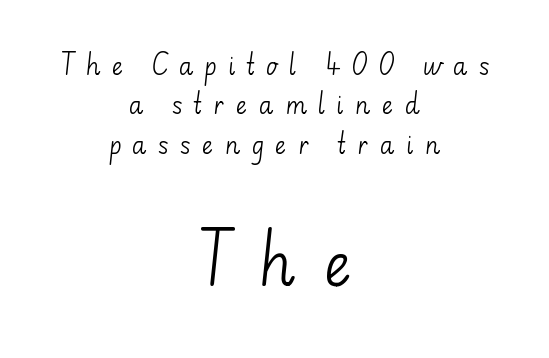
Q: Is the text bold? A: No.
Q: Is the text italic (slanted)? A: Yes.
Q: Is the typeface a serif or a sans-serif typeface? A: Sans-serif.
Q: Is the text underlined? A: No.
Q: How is the paragraph aligned? A: Centered.
Q: Is the spacing between letters normal or unusually wide? A: Unusually wide.
Q: Is the spacing between lines tight, normal or loose? A: Normal.
Q: Which block of text is set in a larger size, the first (top) or the second (bottom)? A: The second (bottom) one.
Q: Width (condensed, normal, or wide)? A: Normal.
Q: Stroke contrast? A: Low.
Q: x-height? A: Small.
Q: Monospaced? A: No.
